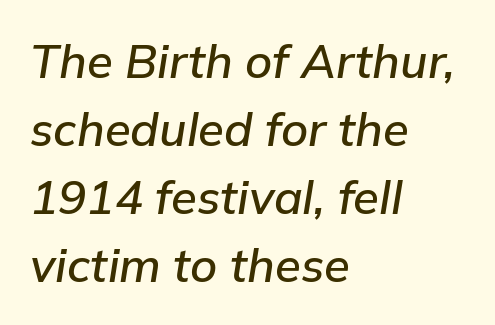
{"italic": "yes", "lean": "right", "slant_degrees": 9, "width": "normal", "stroke_contrast": "low", "x_height": "medium", "monospaced": "no", "underline": "no", "align": "left", "line_spacing": "normal", "line_spacing_ratio": 1.45, "letter_spacing": "normal", "letter_spacing_em": 0.0, "glyph_px": 47}
